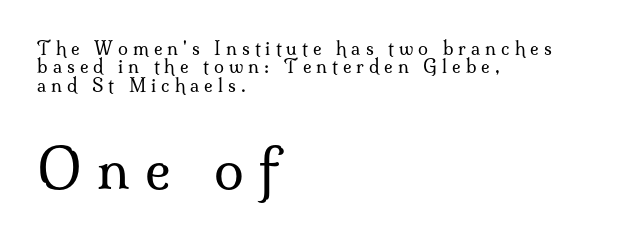
The image shows 54 px regular-weight serif type, upright; set left-aligned, tight line spacing (1.02x), unusually wide letter spacing (+0.28 em), not underlined; the second (bottom) block is 3.0x larger; medium stroke contrast and a small x-height.
